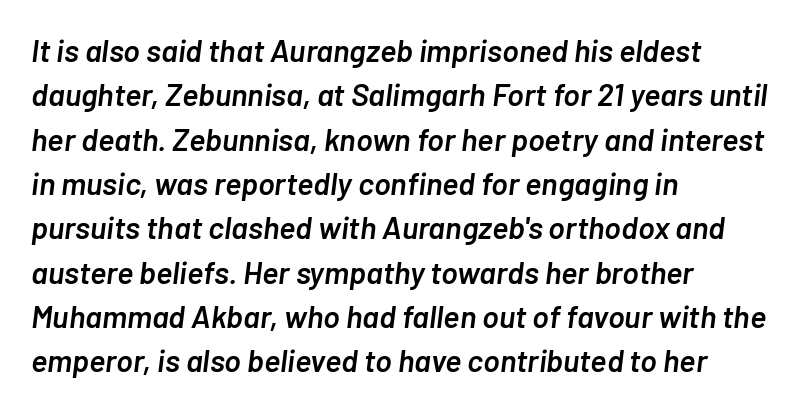
The image shows 31 px semibold type, italic (leaning right); set left-aligned, normal line spacing (1.43x), normal letter spacing, not underlined; low stroke contrast and a medium x-height.
